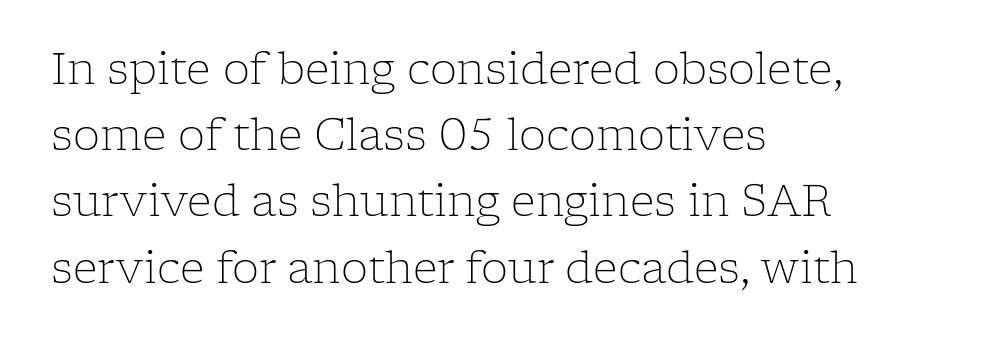
Where is the straight margin? On the left. One glance says typical: line gaps are just what's usual. Looks like regular typesetting: each glyph gets only the width it needs. The strokes are not fattened; the text isn't bold. The strip under each line holds only bare page. The type sits square on the baseline with zero lean.
